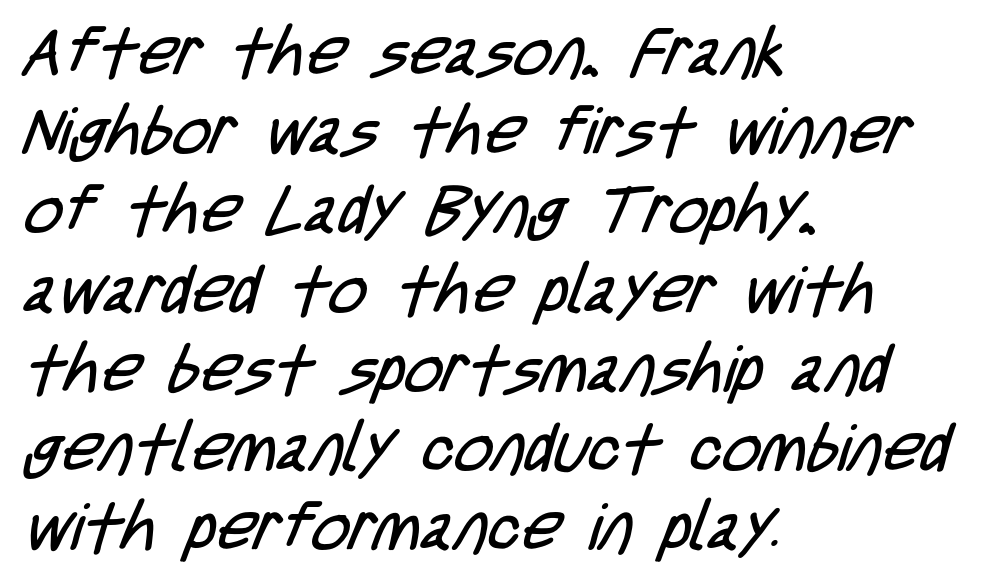
The image shows 66 px regular-weight, condensed sans-serif type; set left-aligned, line spacing 1.2x, normal letter spacing, not underlined; low stroke contrast and a large x-height.
